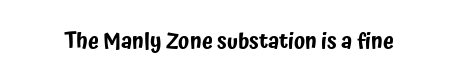
Tall strokes in this sample are plumb rather than angled. Short note: letters normally spaced. Lines of text with bare space underneath.
